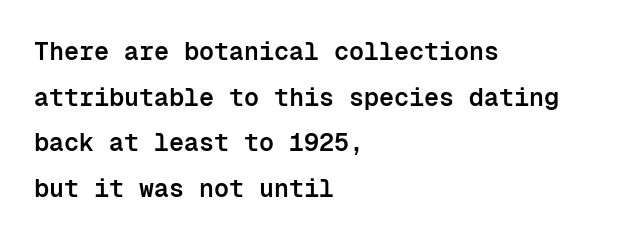
The image shows 25 px text type, upright; set left-aligned, line spacing 1.83x, normal letter spacing, not underlined.
